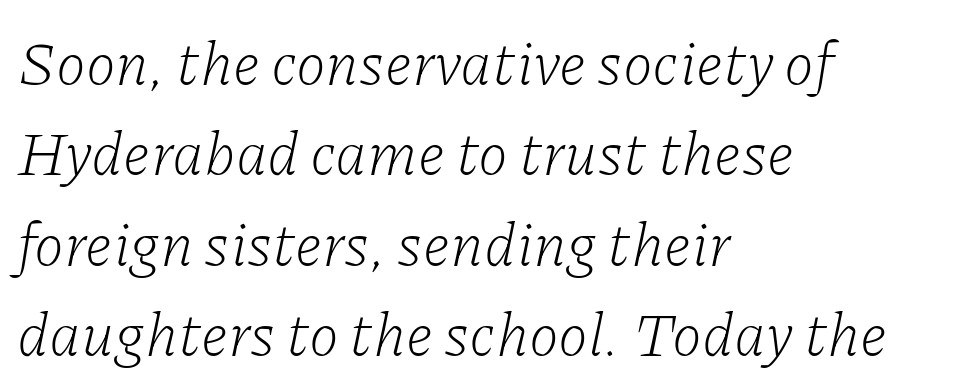
Think of a printed novel: that variable character pitch is what you see here. Every character sits at an angle, as italics do. Baseline-to-baseline distance is the conventional proportion of letter height. A serif font was chosen for this passage.
